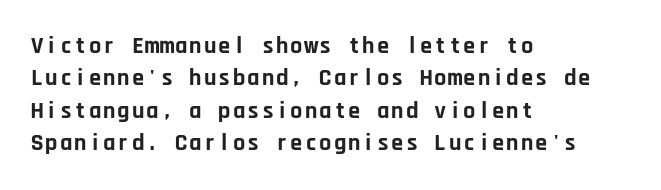
Q: Is the text bold? A: Yes.
Q: Is the text italic (slanted)? A: No, it is upright.
Q: Is the text underlined? A: No.
Q: How is the paragraph aligned? A: Left-aligned.
Q: Is the spacing between letters normal or unusually wide? A: Normal.
Q: Is the spacing between lines tight, normal or loose? A: Normal.
